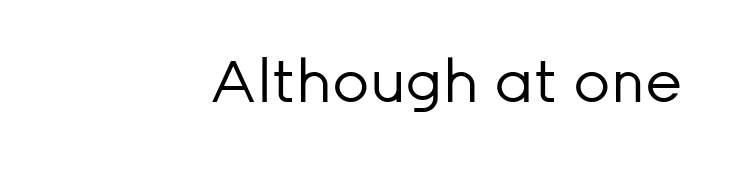
{"serif": "no", "italic": "no", "bold": "no", "weight": "regular", "width": "normal", "stroke_contrast": "low", "x_height": "medium", "monospaced": "no", "underline": "no", "letter_spacing": "normal", "letter_spacing_em": 0.0, "glyph_px": 58}
